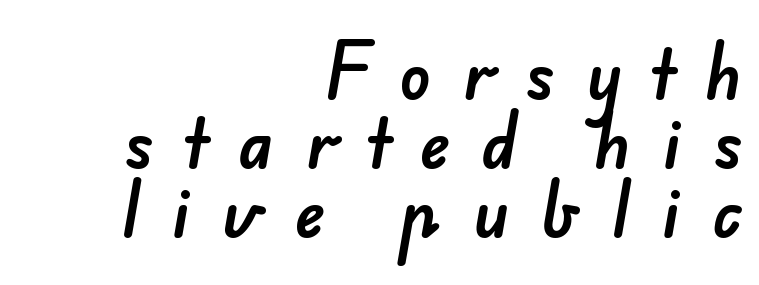
Q: Is the typeface a serif or a sans-serif typeface? A: Sans-serif.
Q: Is the text underlined? A: No.
Q: How is the paragraph aligned? A: Right-aligned.
Q: Is the spacing between letters normal or unusually wide? A: Unusually wide.
Q: Is the spacing between lines tight, normal or loose? A: Tight.
Q: Width (condensed, normal, or wide)? A: Normal.
Q: Stroke contrast? A: Low.
Q: x-height? A: Small.
Q: Monospaced? A: No.
